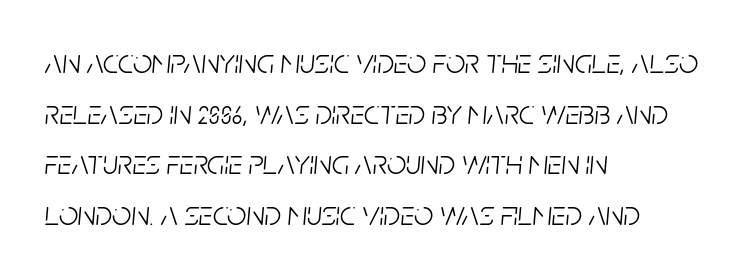
Q: Is the text bold? A: No.
Q: Is the text italic (slanted)? A: Yes, it leans right by about 5 degrees.
Q: Is the text underlined? A: No.
Q: How is the paragraph aligned? A: Left-aligned.
Q: Is the spacing between letters normal or unusually wide? A: Normal.
Q: Is the spacing between lines tight, normal or loose? A: Normal.
Q: Width (condensed, normal, or wide)? A: Condensed.
Q: Stroke contrast? A: Low.
Q: x-height? A: Large.
Q: Monospaced? A: No.
